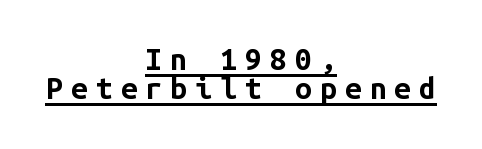
The image shows 30 px bold sans-serif type, upright, monospaced; set centered, tight line spacing (0.98x), unusually wide letter spacing (+0.27 em), underlined; low stroke contrast and a medium x-height.
